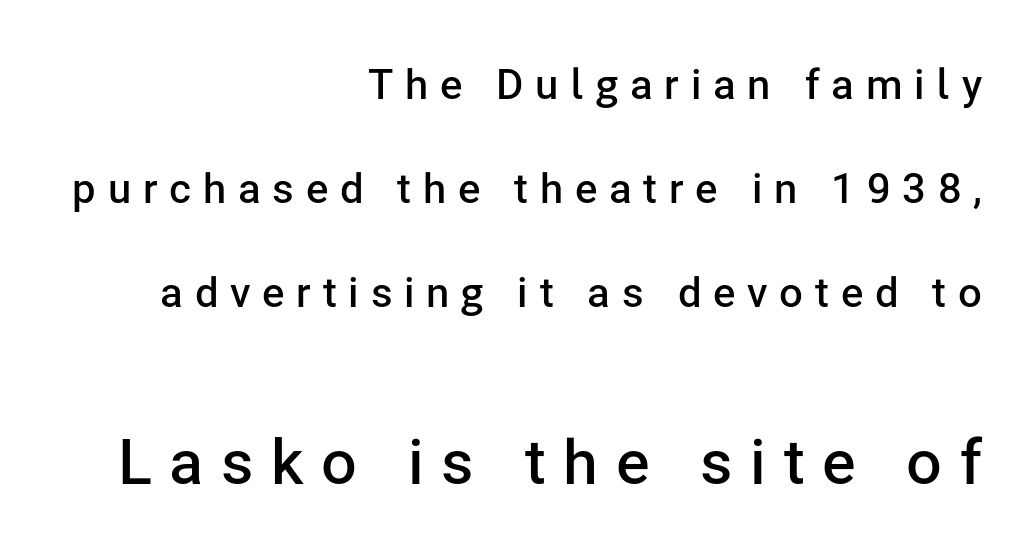
Q: Is the text bold? A: Semi-bold.
Q: Is the text italic (slanted)? A: No, it is upright.
Q: Is the typeface a serif or a sans-serif typeface? A: Sans-serif.
Q: Is the text underlined? A: No.
Q: How is the paragraph aligned? A: Right-aligned.
Q: Is the spacing between letters normal or unusually wide? A: Unusually wide.
Q: Is the spacing between lines tight, normal or loose? A: Loose.
Q: Which block of text is set in a larger size, the first (top) or the second (bottom)? A: The second (bottom) one.
Q: Width (condensed, normal, or wide)? A: Normal.
Q: Stroke contrast? A: Low.
Q: x-height? A: Medium.
Q: Monospaced? A: No.
